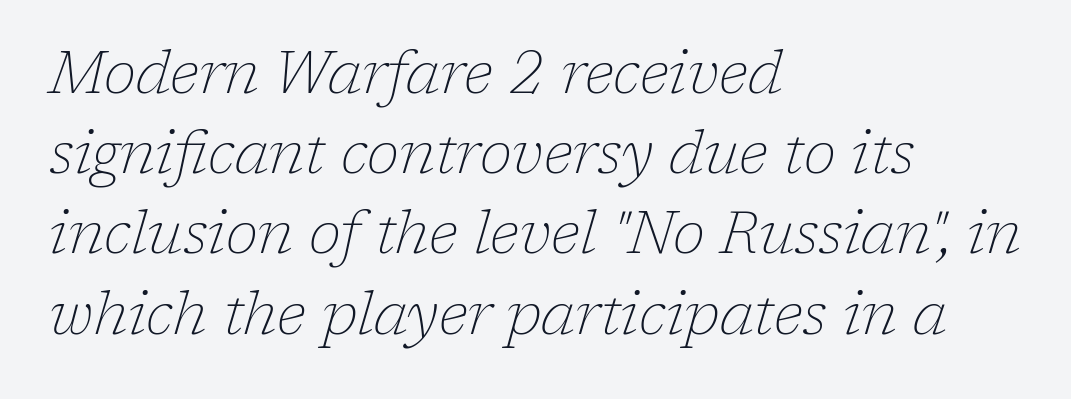
The image shows 59 px thin serif type, italic (leaning right); set left-aligned, normal line spacing (1.36x), normal letter spacing, not underlined; low stroke contrast and a medium x-height.
